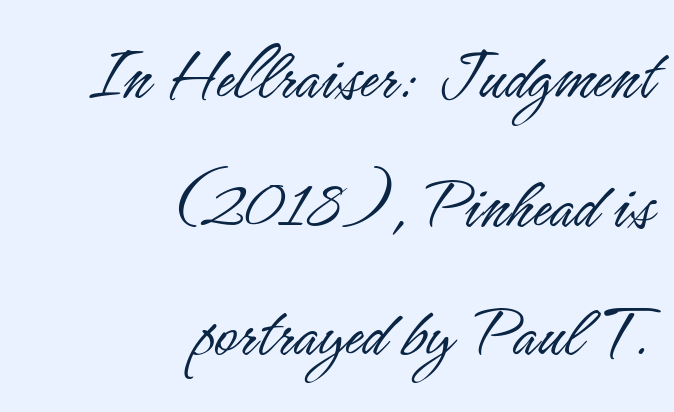
Compared with a flush-left layout, this one pins lines to the opposite, right side. In terms of letterspacing, this is plain default setting. This sample has the flowing, uneven cadence of proportional lettering. The face used here is a sans, in the tradition of grotesques and geometrics. The block of text has a typical density, with ordinary space between rows.
